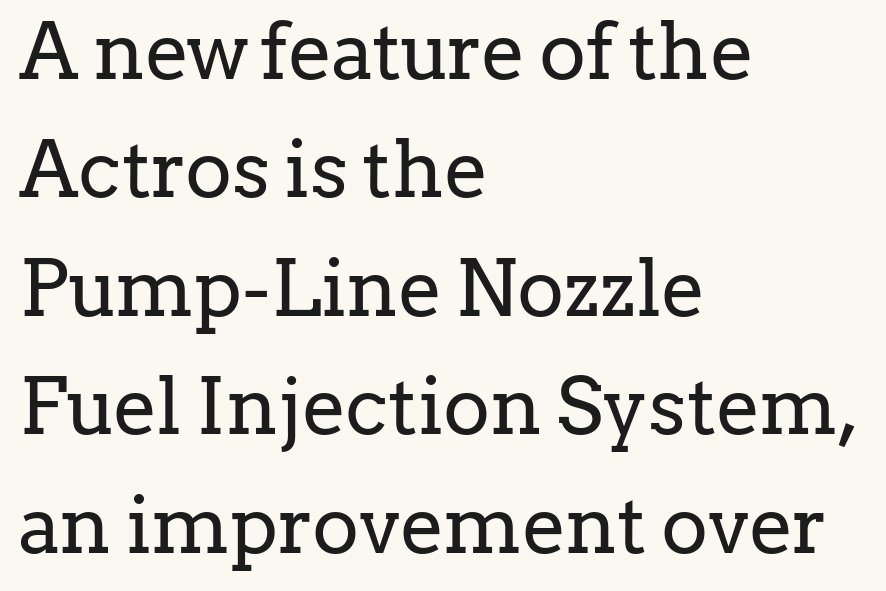
Q: Is the text bold? A: No.
Q: Is the text italic (slanted)? A: No, it is upright.
Q: Is the typeface a serif or a sans-serif typeface? A: Serif.
Q: Is the text underlined? A: No.
Q: How is the paragraph aligned? A: Left-aligned.
Q: Is the spacing between letters normal or unusually wide? A: Normal.
Q: Is the spacing between lines tight, normal or loose? A: Normal.
Q: Width (condensed, normal, or wide)? A: Normal.
Q: Stroke contrast? A: Low.
Q: x-height? A: Medium.
Q: Monospaced? A: No.
